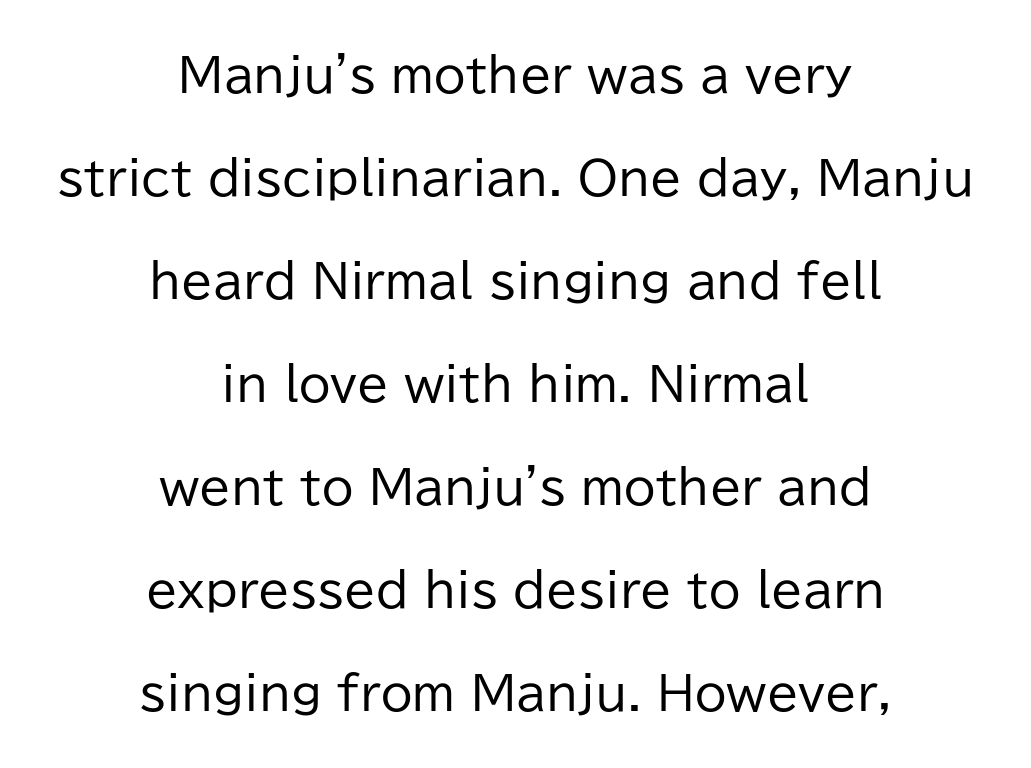
Q: Is the text bold? A: No.
Q: Is the text italic (slanted)? A: No, it is upright.
Q: Is the typeface a serif or a sans-serif typeface? A: Sans-serif.
Q: Is the text underlined? A: No.
Q: How is the paragraph aligned? A: Centered.
Q: Is the spacing between letters normal or unusually wide? A: Normal.
Q: Is the spacing between lines tight, normal or loose? A: Loose.
Q: Width (condensed, normal, or wide)? A: Normal.
Q: Stroke contrast? A: Low.
Q: x-height? A: Medium.
Q: Monospaced? A: No.
